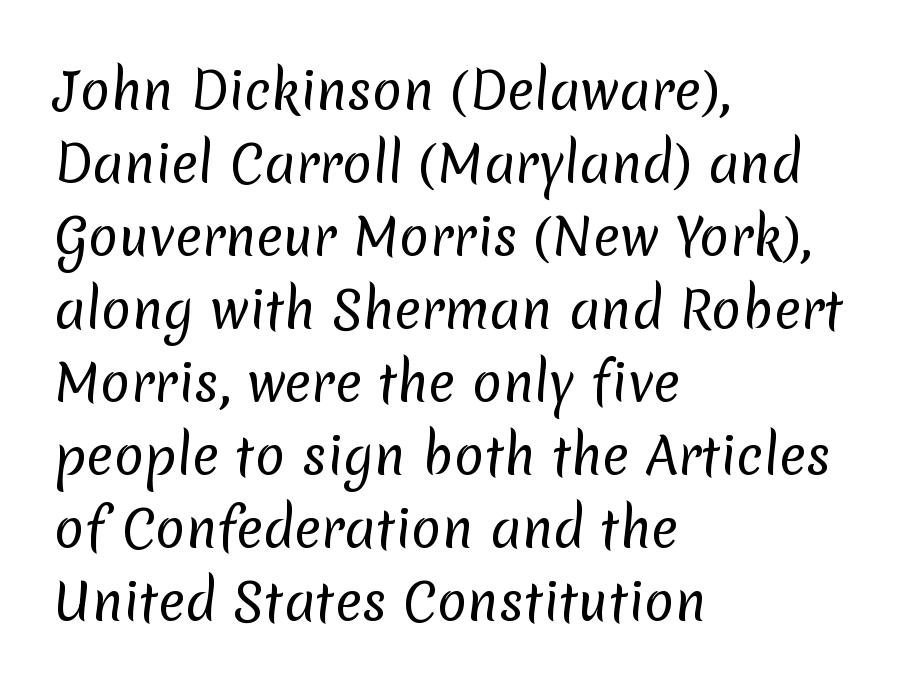
{"serif": "no", "bold": "no", "weight": "regular", "width": "normal", "stroke_contrast": "low", "x_height": "medium", "monospaced": "no", "underline": "no", "align": "left", "line_spacing": "normal", "line_spacing_ratio": 1.46, "letter_spacing": "normal", "letter_spacing_em": 0.0, "glyph_px": 50}
